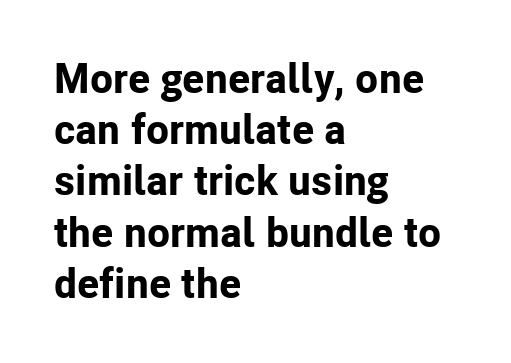
Q: Is the text bold? A: Yes.
Q: Is the text italic (slanted)? A: No, it is upright.
Q: Is the typeface a serif or a sans-serif typeface? A: Sans-serif.
Q: Is the text underlined? A: No.
Q: How is the paragraph aligned? A: Left-aligned.
Q: Is the spacing between letters normal or unusually wide? A: Normal.
Q: Width (condensed, normal, or wide)? A: Normal.
Q: Stroke contrast? A: Low.
Q: x-height? A: Medium.
Q: Monospaced? A: No.
